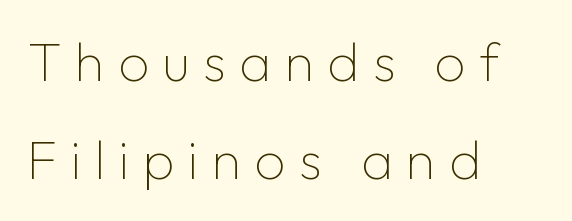
Q: Is the text bold? A: No.
Q: Is the text italic (slanted)? A: No, it is upright.
Q: Is the typeface a serif or a sans-serif typeface? A: Sans-serif.
Q: Is the text underlined? A: No.
Q: How is the paragraph aligned? A: Left-aligned.
Q: Is the spacing between letters normal or unusually wide? A: Unusually wide.
Q: Width (condensed, normal, or wide)? A: Normal.
Q: Stroke contrast? A: Low.
Q: x-height? A: Medium.
Q: Monospaced? A: No.
